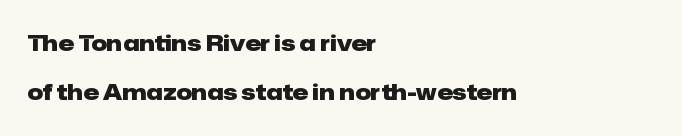
The image shows 22 px bold type, upright; set left-aligned, loose line spacing (2.25x), normal letter spacing, not underlined.
